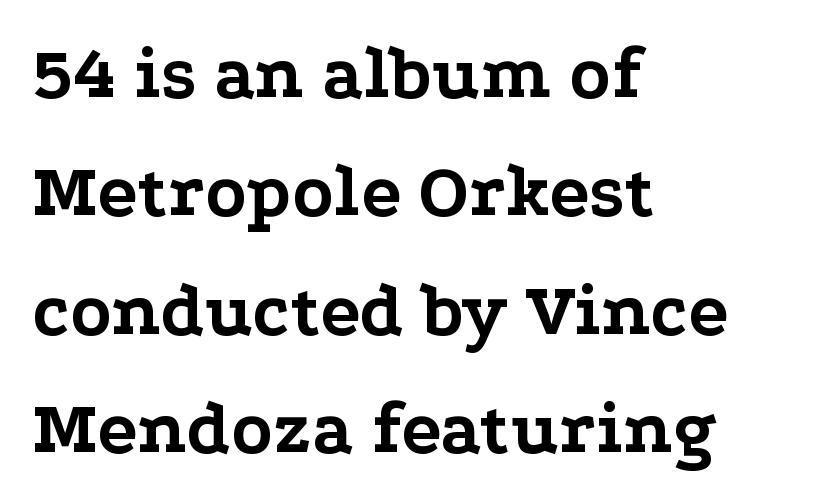
The image shows 75 px bold, wide serif type, upright; set left-aligned, normal line spacing (1.58x), normal letter spacing, not underlined; low stroke contrast and a medium x-height.
